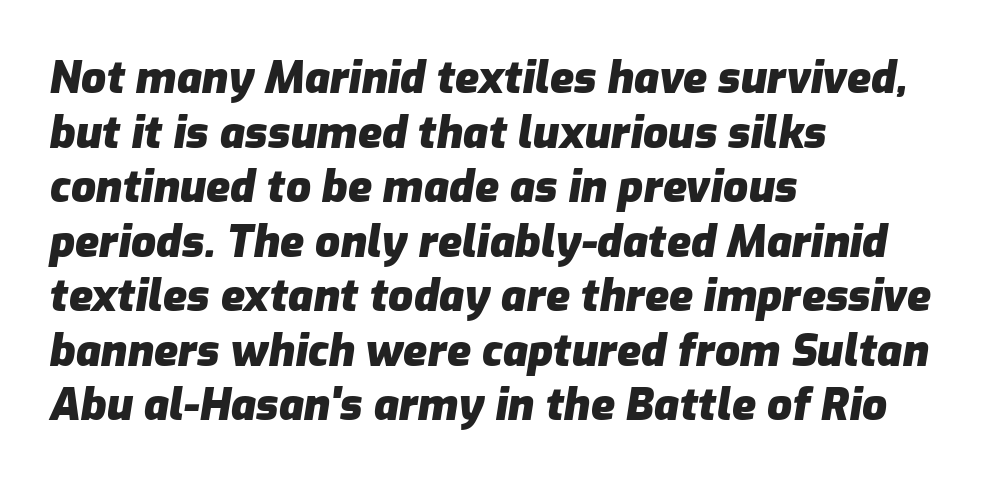
The image shows 44 px heavy type, italic (leaning right); set left-aligned, line spacing 1.24x, normal letter spacing, not underlined; low stroke contrast and a medium x-height.
